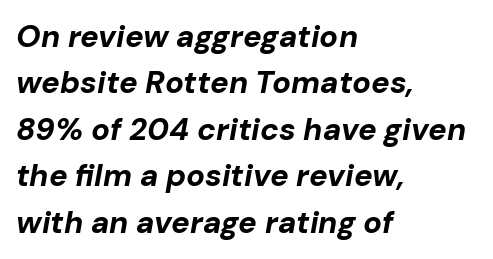
Q: Is the text bold? A: Yes.
Q: Is the text italic (slanted)? A: Yes, it leans right by about 10 degrees.
Q: Is the text underlined? A: No.
Q: How is the paragraph aligned? A: Left-aligned.
Q: Is the spacing between letters normal or unusually wide? A: Normal.
Q: Is the spacing between lines tight, normal or loose? A: Normal.
Q: Width (condensed, normal, or wide)? A: Normal.
Q: Stroke contrast? A: Low.
Q: x-height? A: Medium.
Q: Monospaced? A: No.
